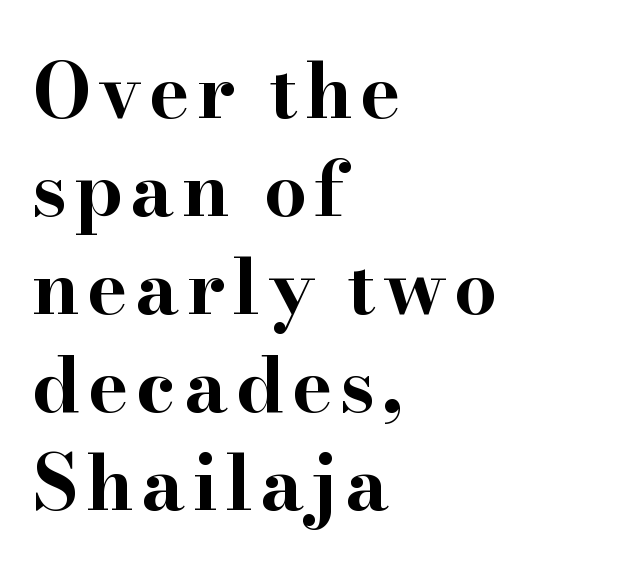
Q: Is the text bold? A: Yes.
Q: Is the text italic (slanted)? A: No, it is upright.
Q: Is the typeface a serif or a sans-serif typeface? A: Serif.
Q: Is the text underlined? A: No.
Q: How is the paragraph aligned? A: Left-aligned.
Q: Is the spacing between lines tight, normal or loose? A: Normal.
Q: Width (condensed, normal, or wide)? A: Wide.
Q: Stroke contrast? A: High.
Q: x-height? A: Small.
Q: Monospaced? A: No.
